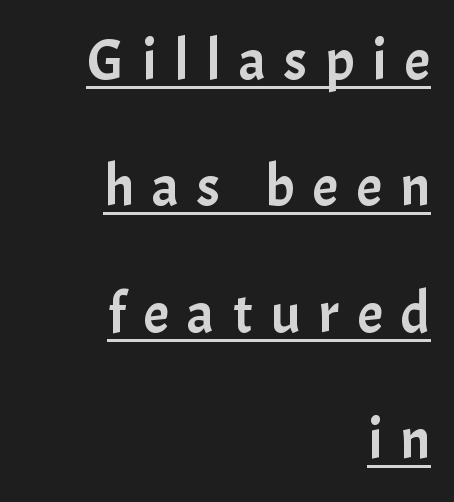
Q: Is the text italic (slanted)? A: No, it is upright.
Q: Is the typeface a serif or a sans-serif typeface? A: Sans-serif.
Q: Is the text underlined? A: Yes.
Q: How is the paragraph aligned? A: Right-aligned.
Q: Is the spacing between letters normal or unusually wide? A: Unusually wide.
Q: Is the spacing between lines tight, normal or loose? A: Loose.
Q: Width (condensed, normal, or wide)? A: Normal.
Q: Stroke contrast? A: Low.
Q: x-height? A: Medium.
Q: Monospaced? A: No.
